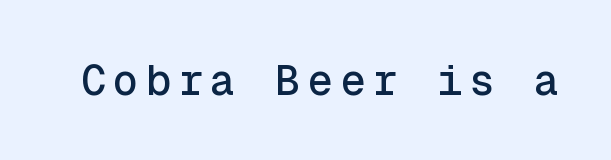
{"serif": "no", "italic": "no", "width": "normal", "x_height": "medium", "monospaced": "yes", "underline": "no", "glyph_px": 42}
